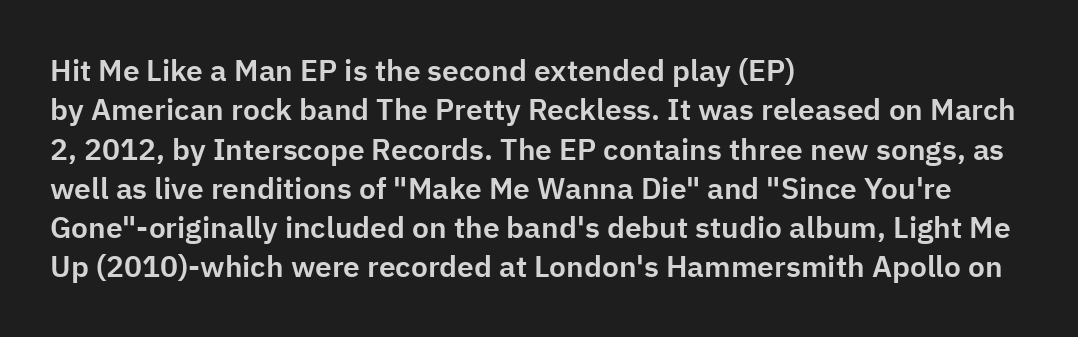
{"serif": "no", "italic": "no", "width": "normal", "stroke_contrast": "low", "x_height": "medium", "monospaced": "no", "underline": "no", "align": "left", "line_spacing": "normal", "line_spacing_ratio": 1.31, "letter_spacing": "normal", "letter_spacing_em": 0.0, "glyph_px": 30}
